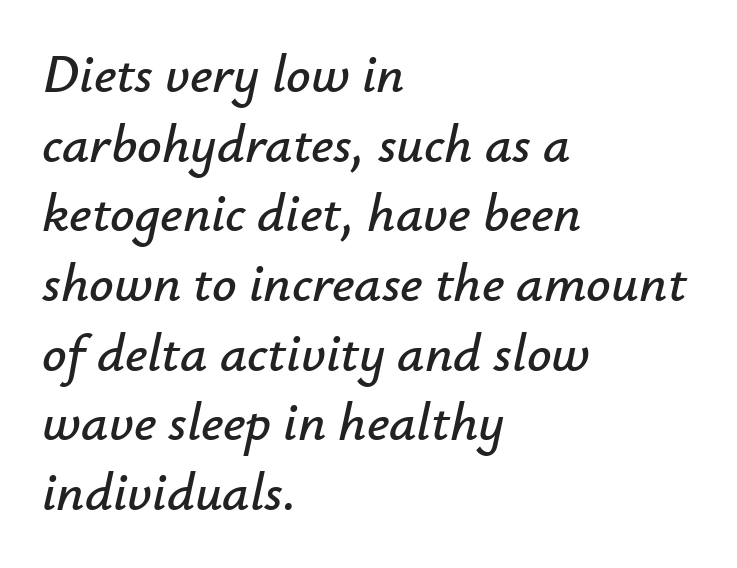
Letters rest on an invisible, unmarked baseline. Every character sits at an angle, as italics do. The line texture is even and compact thanks to regular tracking. The paragraph has a hard left edge and a soft right edge.
